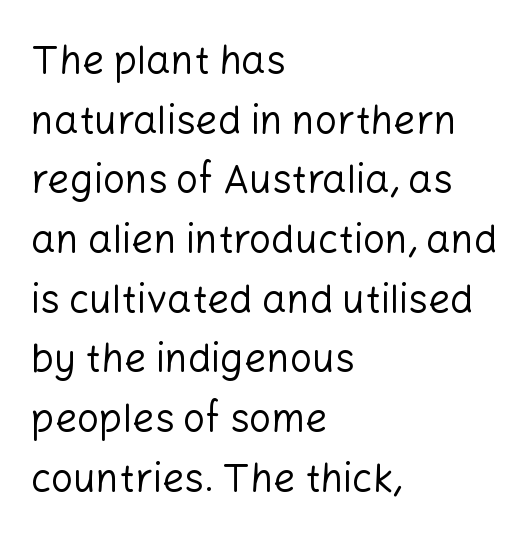
The image shows 39 px regular-weight sans-serif type, upright; set left-aligned, normal line spacing (1.53x), normal letter spacing, not underlined; low stroke contrast and a medium x-height.
